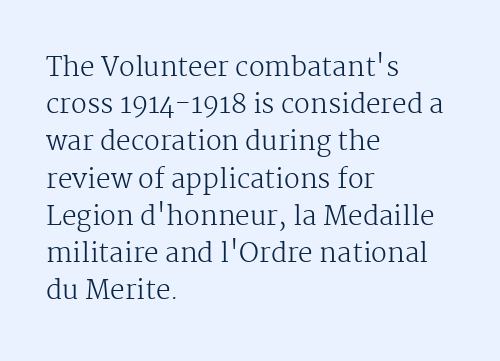
Q: Is the text bold? A: No.
Q: Is the text italic (slanted)? A: No, it is upright.
Q: Is the text underlined? A: No.
Q: How is the paragraph aligned? A: Left-aligned.
Q: Is the spacing between letters normal or unusually wide? A: Normal.
Q: Is the spacing between lines tight, normal or loose? A: Normal.
